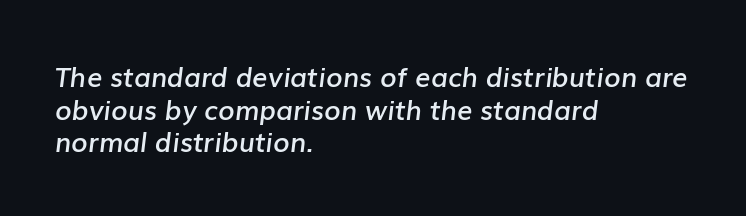
The image shows 27 px text type, italic (leaning right); set left-aligned, line spacing 1.21x, normal letter spacing, not underlined.
